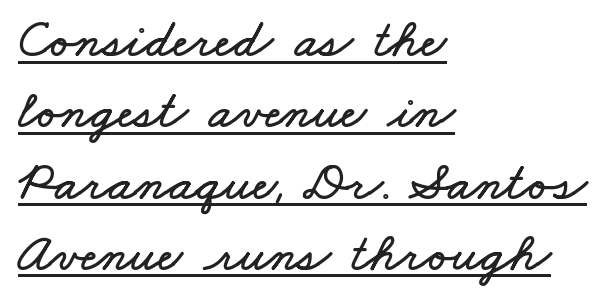
This sample carries an underscore along the baseline area. A typesetter would call this leading conventional body-copy spacing. Nobody touched the tracking dial on this one. The compositor pushed each line to the left boundary. A typesetter would call this proportional, since set widths differ per character.
